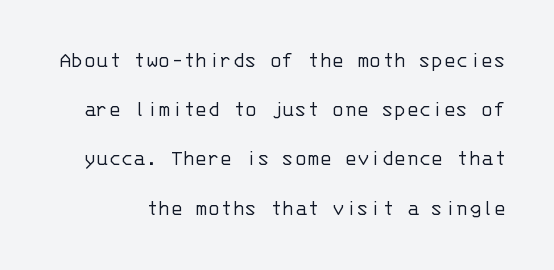
{"italic": "no", "bold": "no", "underline": "no", "line_spacing": "loose", "line_spacing_ratio": 2.14, "letter_spacing": "normal", "letter_spacing_em": 0.0, "glyph_px": 23}
